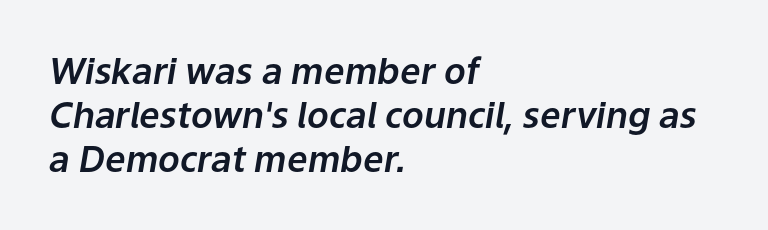
{"italic": "yes", "lean": "right", "slant_degrees": 9, "width": "normal", "stroke_contrast": "low", "x_height": "medium", "monospaced": "no", "underline": "no", "align": "left", "line_spacing_ratio": 1.22, "letter_spacing": "normal", "letter_spacing_em": 0.0, "glyph_px": 36}
